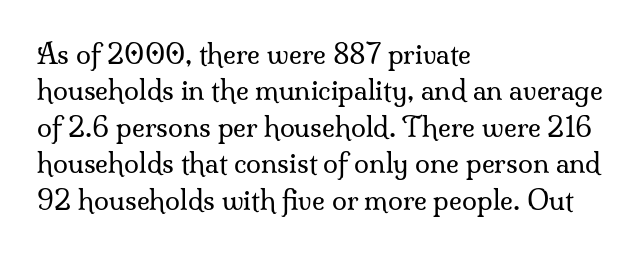
Upright lettering throughout. Reading down the column, the eye jumps a familiar distance to each next line. The typesetting does not lean heavy: it is not bold. Horizontal alignment here is leftward, the default for most running prose. The space directly below the letters is spotless. Glyph-to-glyph distance matches everyday printed text.
